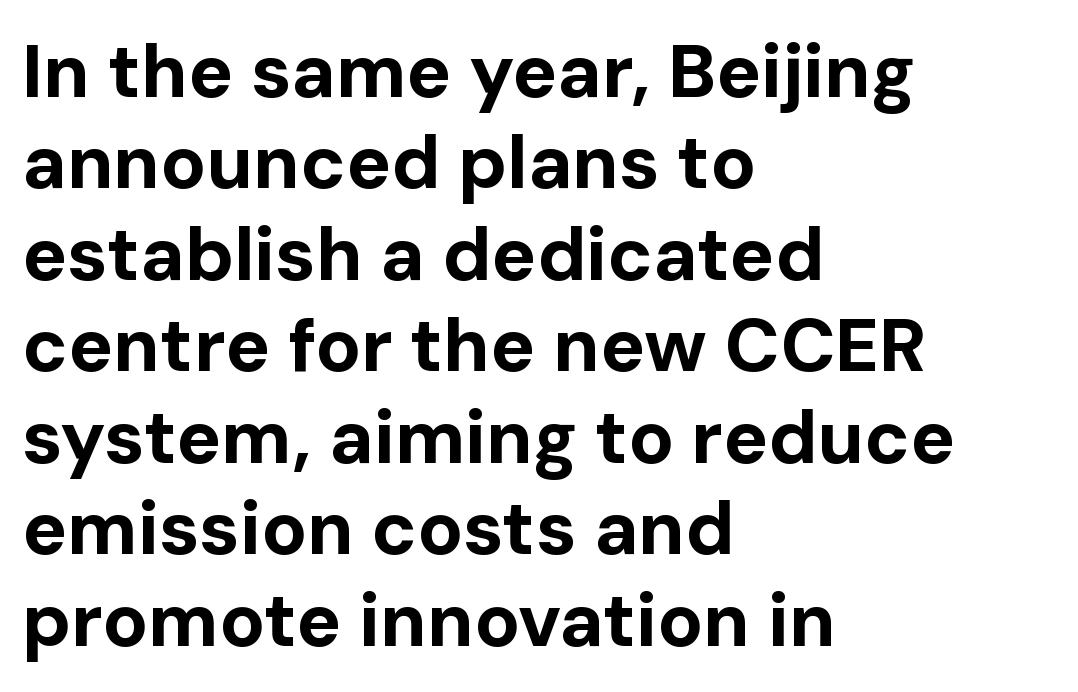
Q: Is the text bold? A: Yes.
Q: Is the text italic (slanted)? A: No, it is upright.
Q: Is the typeface a serif or a sans-serif typeface? A: Sans-serif.
Q: Is the text underlined? A: No.
Q: How is the paragraph aligned? A: Left-aligned.
Q: Is the spacing between letters normal or unusually wide? A: Normal.
Q: Width (condensed, normal, or wide)? A: Normal.
Q: Stroke contrast? A: Low.
Q: x-height? A: Medium.
Q: Monospaced? A: No.
